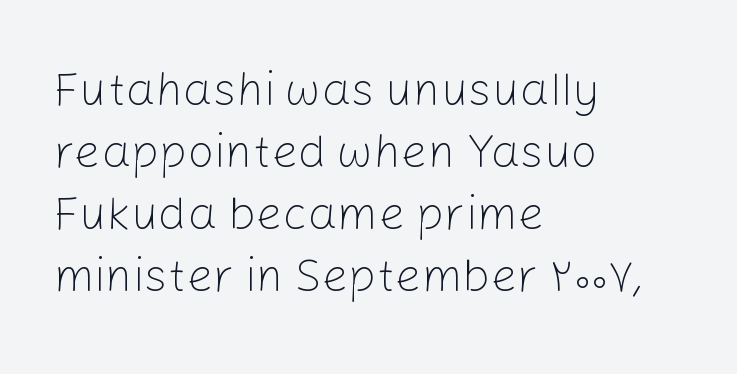
The rag falls on the right side of this text block. What stands out about the letter spacing? Nothing — it is the standard amount. This rendering features lettering with no underline. Does the lettering tilt? It doesn't — this is upright. One glance says typical: line gaps are just what's usual. Examine the stroke ends and you'll find no serifs.
